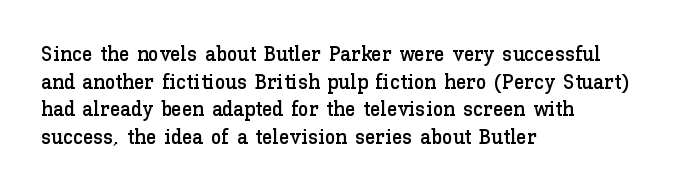
Q: Is the text italic (slanted)? A: No, it is upright.
Q: Is the text underlined? A: No.
Q: How is the paragraph aligned? A: Left-aligned.
Q: Is the spacing between letters normal or unusually wide? A: Normal.
Q: Is the spacing between lines tight, normal or loose? A: Normal.
